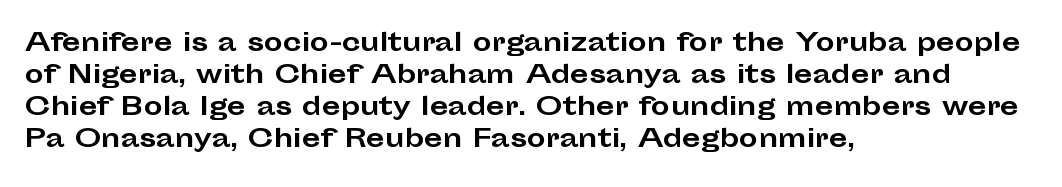
Heavy-handed strokes throughout: this text is bold. Ordinary non-slanted type is in use. The text block is weighted toward the left margin, trailing off unevenly rightward. Students, observe: this is what conventionally led text looks like. Students, note that the glyphs here touch the page at normal intervals. The words here are not underlined.
